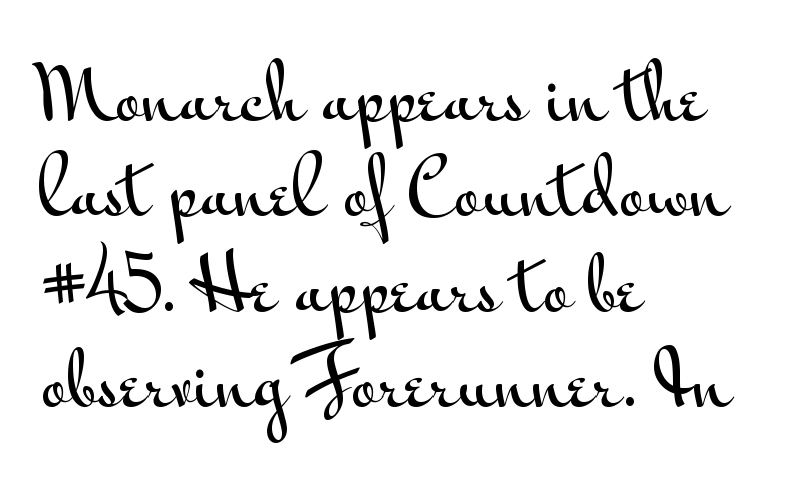
{"serif": "no", "width": "wide", "stroke_contrast": "medium", "x_height": "small", "monospaced": "no", "underline": "no", "align": "left", "line_spacing": "normal", "line_spacing_ratio": 1.29, "letter_spacing": "normal", "letter_spacing_em": 0.0, "glyph_px": 74}
